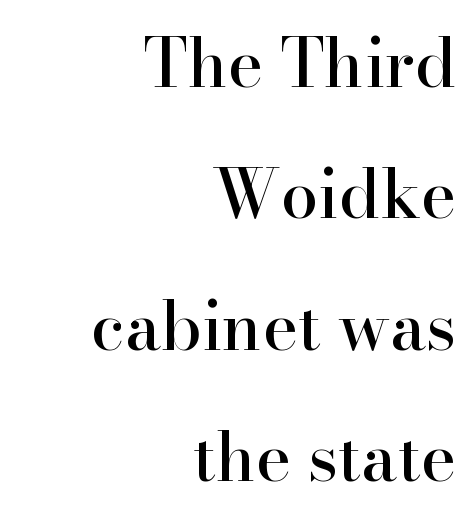
Check under the words: just untouched page. A serif font was chosen for this passage. Leading is clearly above the norm, producing a sparse column. Varying glyph widths throughout — classic text-font behaviour. The letters stand upright; this is a roman face.
